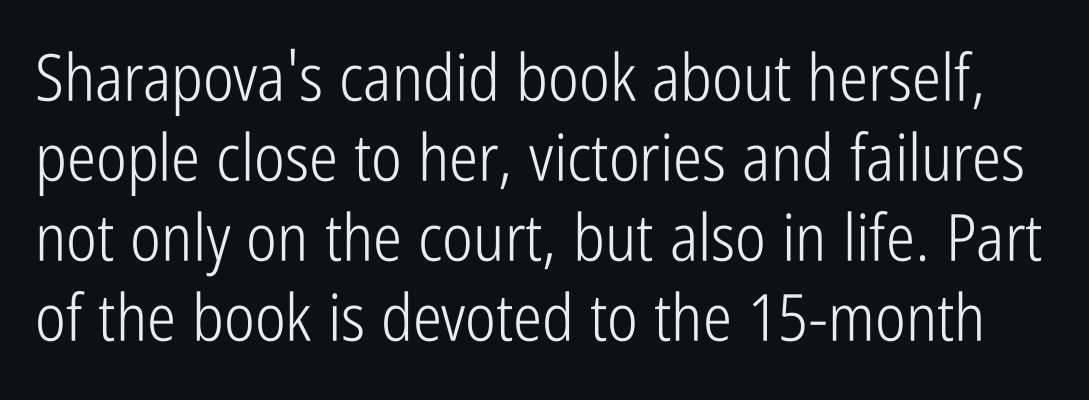
Q: Is the text bold? A: No.
Q: Is the text italic (slanted)? A: No, it is upright.
Q: Is the typeface a serif or a sans-serif typeface? A: Sans-serif.
Q: Is the text underlined? A: No.
Q: Is the spacing between letters normal or unusually wide? A: Normal.
Q: Width (condensed, normal, or wide)? A: Condensed.
Q: Stroke contrast? A: Low.
Q: x-height? A: Medium.
Q: Monospaced? A: No.
